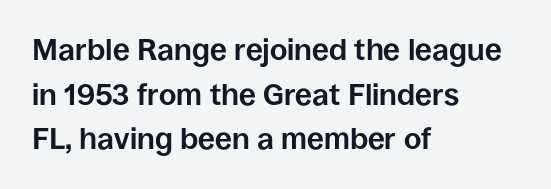
{"serif": "no", "italic": "no", "bold": "yes", "weight": "bold", "width": "normal", "stroke_contrast": "low", "x_height": "large", "monospaced": "no", "underline": "no", "align": "left", "line_spacing": "normal", "line_spacing_ratio": 1.49, "letter_spacing": "normal", "letter_spacing_em": 0.0, "glyph_px": 30}
